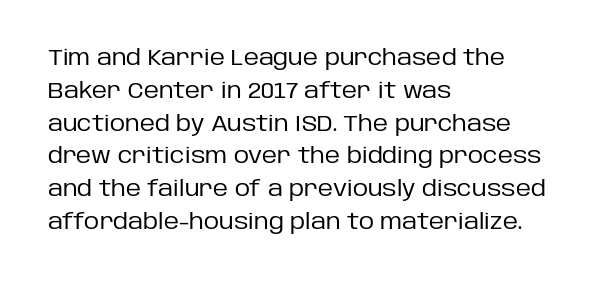
Q: Is the text bold? A: No.
Q: Is the text italic (slanted)? A: No, it is upright.
Q: Is the text underlined? A: No.
Q: How is the paragraph aligned? A: Left-aligned.
Q: Is the spacing between letters normal or unusually wide? A: Normal.
Q: Is the spacing between lines tight, normal or loose? A: Normal.
